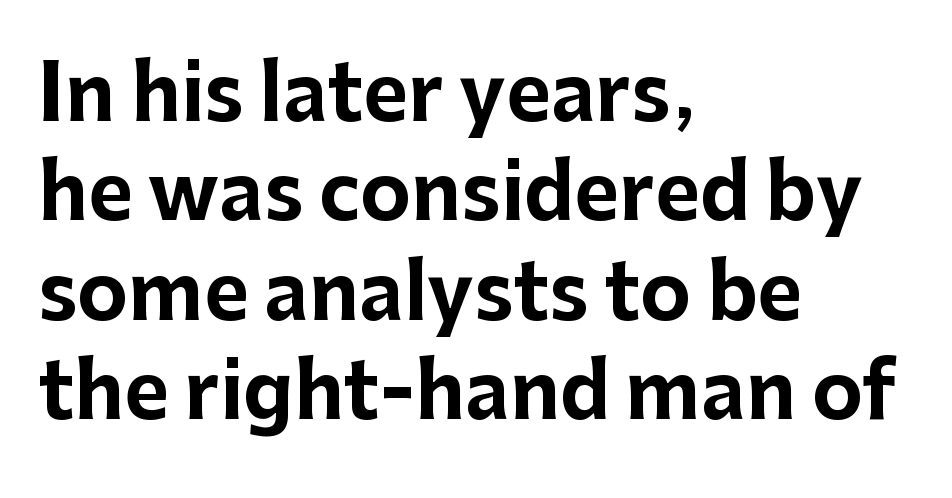
Letters rest on an invisible, unmarked baseline. The font is running at its bold setting. Students, note that the glyphs here touch the page at normal intervals. No italicization has been applied; the sample stays upright. Think of a printed novel: that variable character pitch is what you see here. A classic flush-left, rag-right setting is used for this passage.
